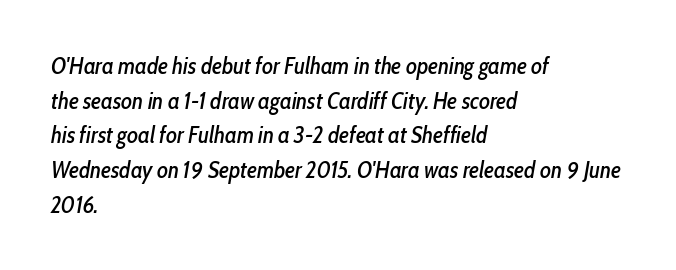
{"italic": "yes", "lean": "right", "slant_degrees": 10, "underline": "no", "align": "left", "line_spacing": "normal", "line_spacing_ratio": 1.51, "letter_spacing": "normal", "letter_spacing_em": 0.0, "glyph_px": 23}
